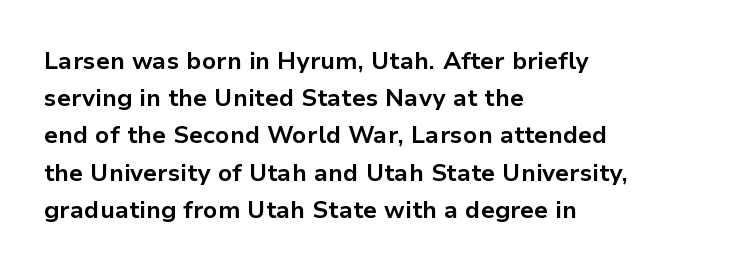
The passage shown has conventional tracking throughout. Underline: absent. The lines in this sample share a left origin and differ only in where they stop. These lines carry a lot of weight — the face is fully bold. Leading: standard. Characters remain perfectly vertical along every line.
